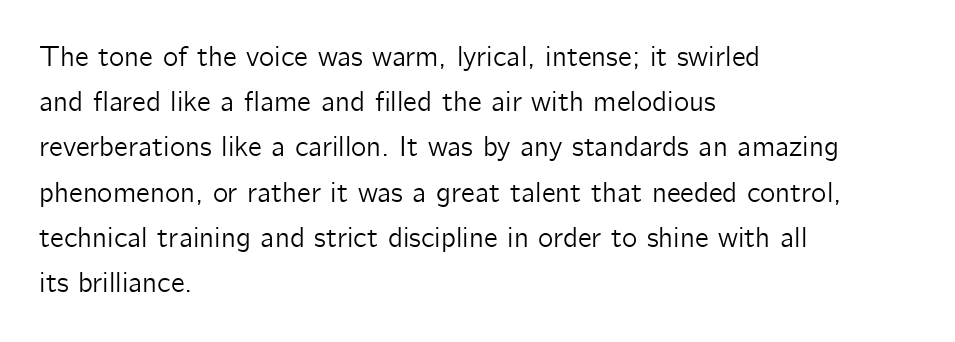
Q: Is the text italic (slanted)? A: No, it is upright.
Q: Is the typeface a serif or a sans-serif typeface? A: Sans-serif.
Q: Is the text underlined? A: No.
Q: How is the paragraph aligned? A: Left-aligned.
Q: Is the spacing between letters normal or unusually wide? A: Normal.
Q: Is the spacing between lines tight, normal or loose? A: Normal.
Q: Width (condensed, normal, or wide)? A: Normal.
Q: Stroke contrast? A: Low.
Q: x-height? A: Medium.
Q: Monospaced? A: No.
